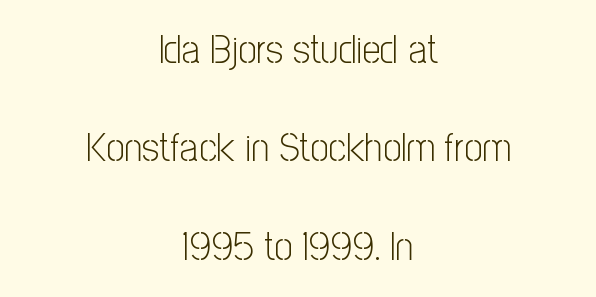
{"serif": "no", "italic": "no", "bold": "no", "weight": "light", "width": "condensed", "stroke_contrast": "low", "x_height": "medium", "monospaced": "no", "underline": "no", "align": "center", "line_spacing": "loose", "line_spacing_ratio": 2.4, "letter_spacing": "normal", "letter_spacing_em": 0.0, "glyph_px": 41}
